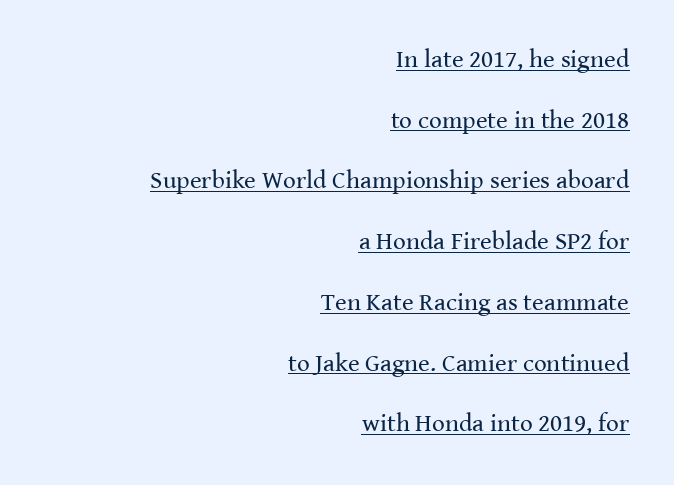
{"italic": "no", "bold": "no", "underline": "yes", "align": "right", "line_spacing": "loose", "line_spacing_ratio": 2.43, "letter_spacing": "normal", "letter_spacing_em": 0.0, "glyph_px": 25}
